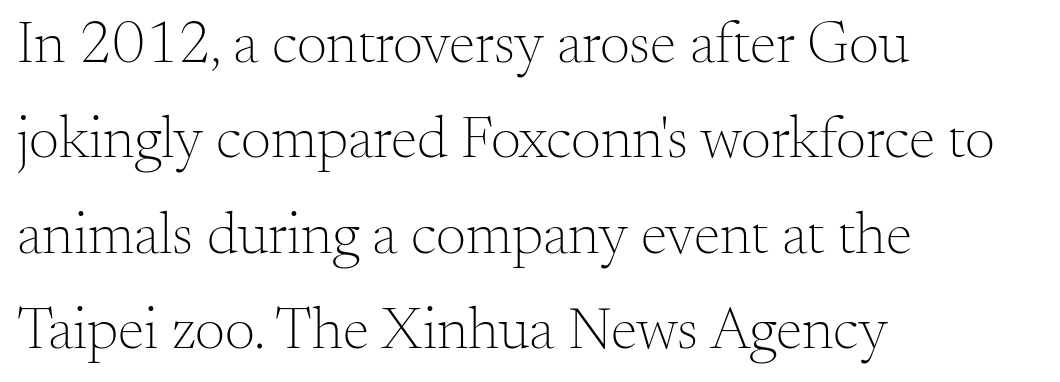
{"serif": "yes", "italic": "no", "bold": "no", "weight": "light", "width": "normal", "stroke_contrast": "medium", "x_height": "small", "monospaced": "no", "underline": "no", "align": "left", "line_spacing": "normal", "line_spacing_ratio": 1.59, "letter_spacing": "normal", "letter_spacing_em": 0.0, "glyph_px": 60}
